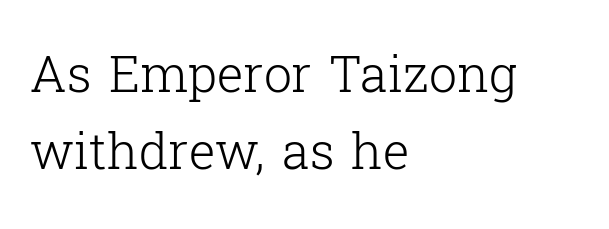
You could call the tracking neutral — neither tight nor loose. Clear beneath every line of the passage. Typographically, this falls in the serif category. One glance says typical: line gaps are just what's usual. The lettering holds an erect, upright posture throughout.
